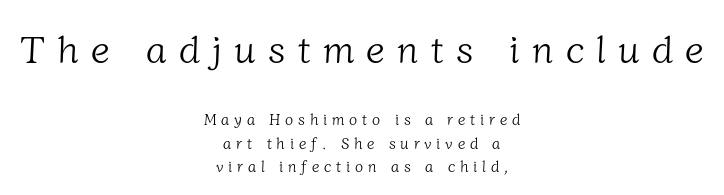
{"serif": "yes", "bold": "no", "weight": "light", "width": "normal", "stroke_contrast": "low", "x_height": "medium", "monospaced": "no", "underline": "no", "align": "center", "line_spacing": "normal", "line_spacing_ratio": 1.55, "letter_spacing": "wide", "letter_spacing_em": 0.32, "larger_block": "first", "size_ratio": 2.53, "glyph_px": 38}
